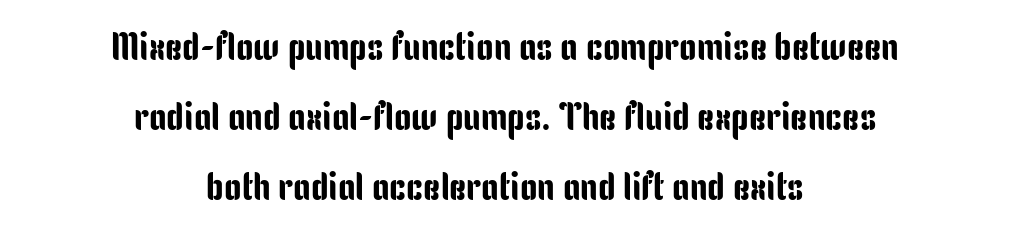
Q: Is the text italic (slanted)? A: No, it is upright.
Q: Is the typeface a serif or a sans-serif typeface? A: Sans-serif.
Q: Is the text underlined? A: No.
Q: How is the paragraph aligned? A: Centered.
Q: Is the spacing between letters normal or unusually wide? A: Normal.
Q: Width (condensed, normal, or wide)? A: Condensed.
Q: Stroke contrast? A: Low.
Q: x-height? A: Medium.
Q: Monospaced? A: No.
